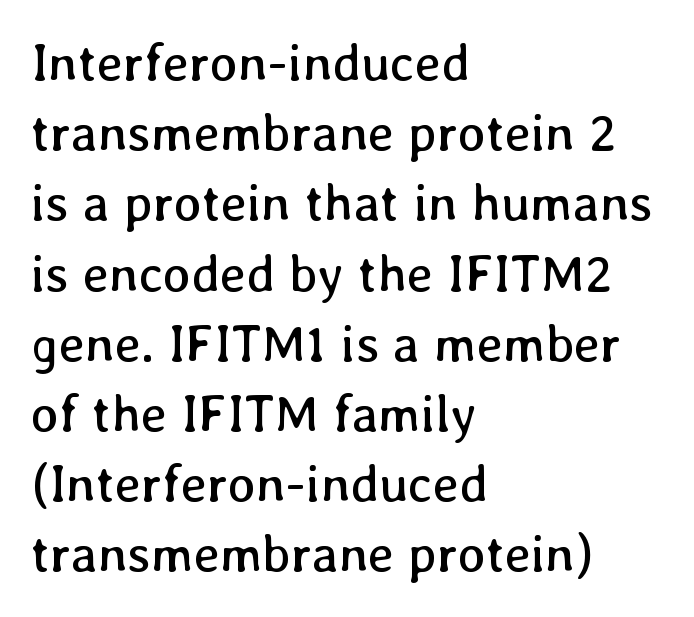
Q: Is the text bold? A: No.
Q: Is the text italic (slanted)? A: No, it is upright.
Q: Is the text underlined? A: No.
Q: How is the paragraph aligned? A: Left-aligned.
Q: Is the spacing between letters normal or unusually wide? A: Normal.
Q: Is the spacing between lines tight, normal or loose? A: Normal.
Q: Width (condensed, normal, or wide)? A: Normal.
Q: Stroke contrast? A: Low.
Q: x-height? A: Medium.
Q: Monospaced? A: No.
